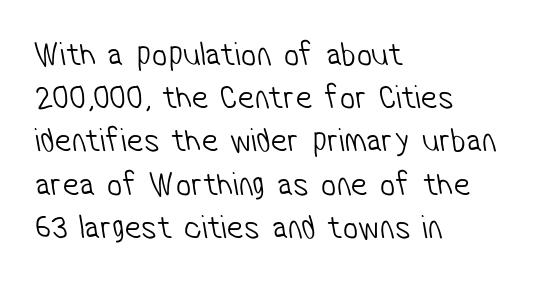
Students, observe: this is what conventionally led text looks like. Nope, no serifs anywhere on these letters. Typeset ragged right — the left edge is the straight one. Look at the tracking — it's just the regular setting, nothing added.
